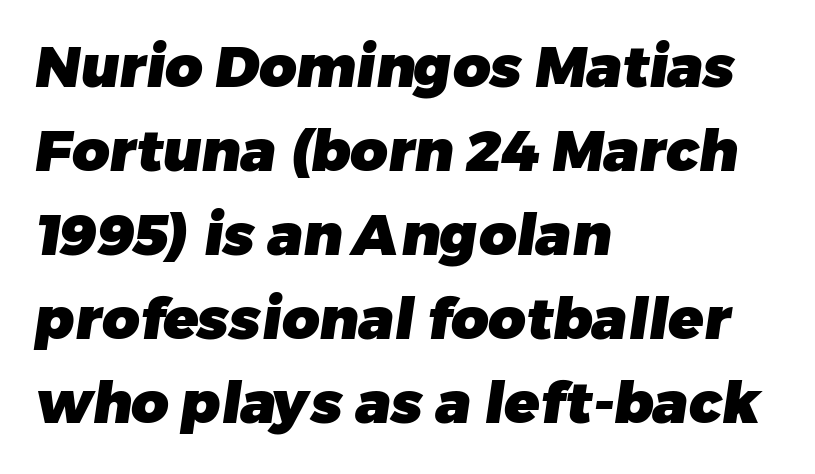
Q: Is the text bold? A: Yes.
Q: Is the typeface a serif or a sans-serif typeface? A: Sans-serif.
Q: Is the text underlined? A: No.
Q: How is the paragraph aligned? A: Left-aligned.
Q: Is the spacing between letters normal or unusually wide? A: Normal.
Q: Is the spacing between lines tight, normal or loose? A: Normal.
Q: Width (condensed, normal, or wide)? A: Normal.
Q: Stroke contrast? A: Low.
Q: x-height? A: Medium.
Q: Monospaced? A: No.
